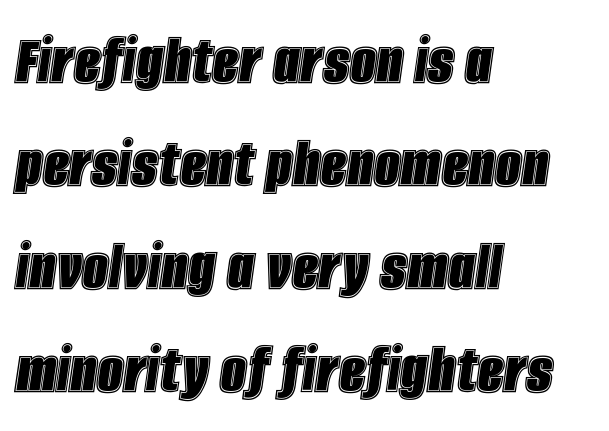
{"italic": "yes", "lean": "right", "slant_degrees": 8, "width": "condensed", "x_height": "large", "monospaced": "no", "underline": "no", "align": "left", "line_spacing": "normal", "line_spacing_ratio": 1.39, "letter_spacing": "normal", "letter_spacing_em": 0.0, "glyph_px": 74}
